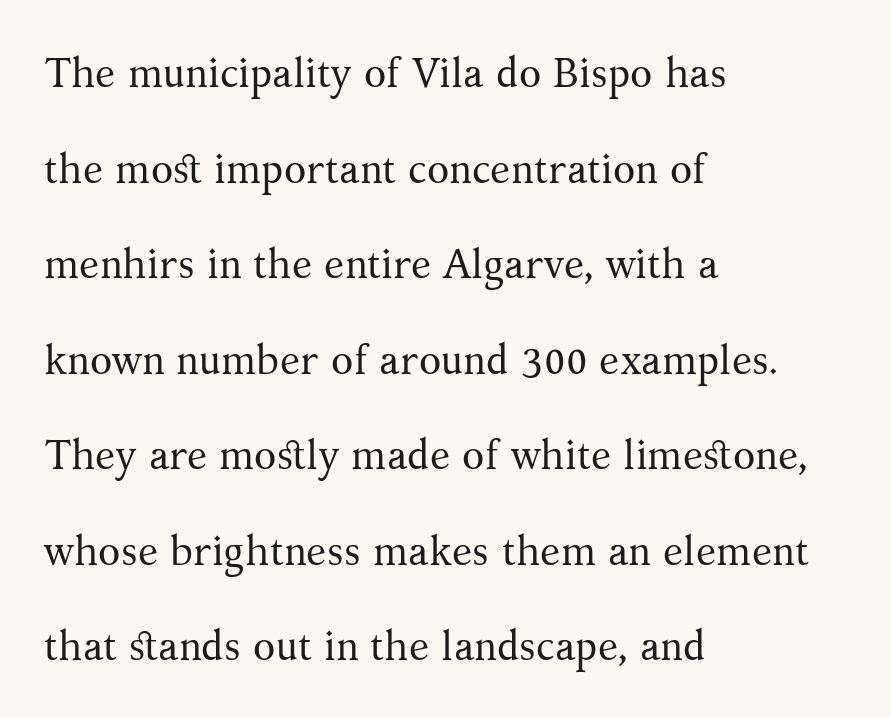
The image shows 41 px regular-weight serif type, upright; set left-aligned, loose line spacing (2.33x), normal letter spacing, not underlined; medium stroke contrast and a medium x-height.
